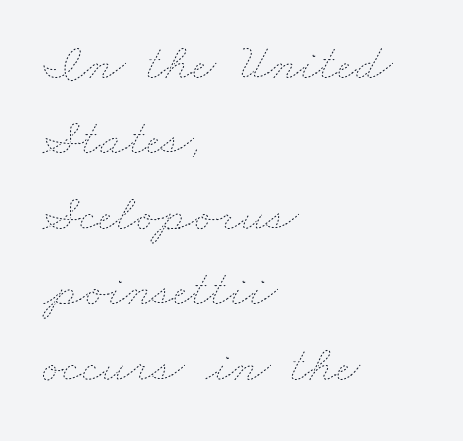
Q: Is the text bold? A: No.
Q: Is the text underlined? A: No.
Q: How is the paragraph aligned? A: Left-aligned.
Q: Is the spacing between letters normal or unusually wide? A: Normal.
Q: Is the spacing between lines tight, normal or loose? A: Normal.
Q: Width (condensed, normal, or wide)? A: Wide.
Q: Stroke contrast? A: Low.
Q: x-height? A: Small.
Q: Monospaced? A: No.
